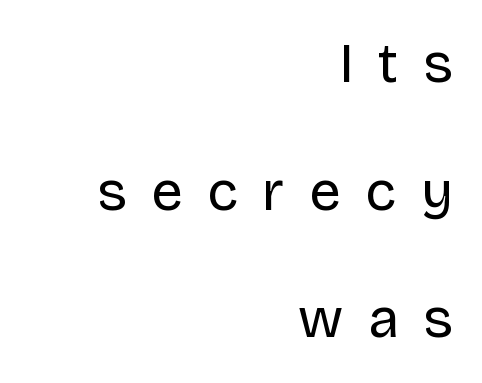
The image shows 56 px regular-weight sans-serif type, upright; set right-aligned, loose line spacing (2.28x), unusually wide letter spacing (+0.44 em), not underlined; low stroke contrast and a large x-height.
